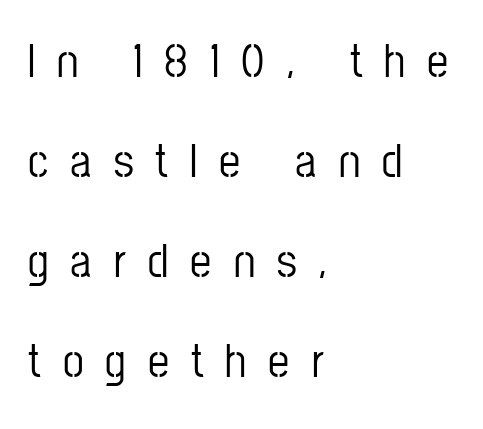
{"serif": "no", "italic": "no", "width": "condensed", "stroke_contrast": "low", "x_height": "medium", "monospaced": "no", "underline": "no", "align": "left", "line_spacing": "loose", "line_spacing_ratio": 2.13, "letter_spacing": "wide", "letter_spacing_em": 0.47, "glyph_px": 47}
